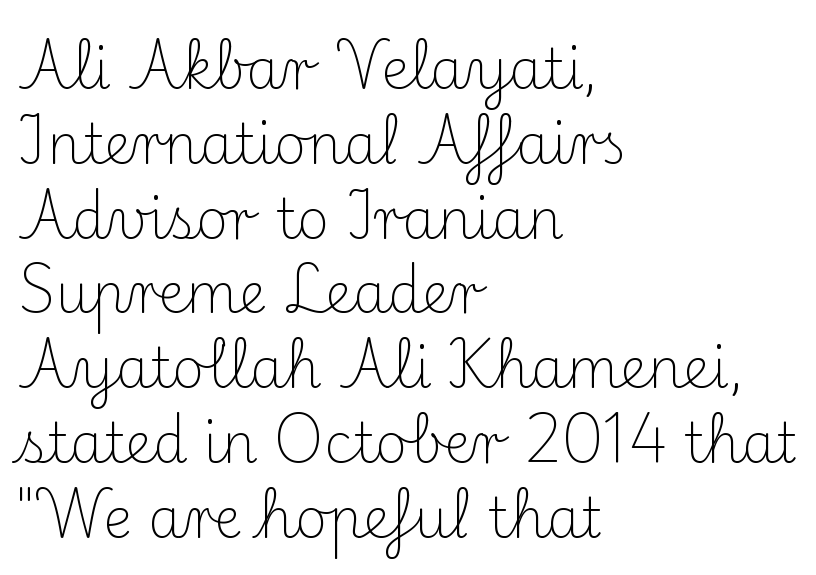
{"serif": "yes", "italic": "no", "bold": "no", "weight": "light", "width": "normal", "stroke_contrast": "medium", "x_height": "small", "monospaced": "no", "underline": "no", "align": "left", "line_spacing": "normal", "line_spacing_ratio": 1.36, "letter_spacing": "normal", "letter_spacing_em": 0.0, "glyph_px": 55}
